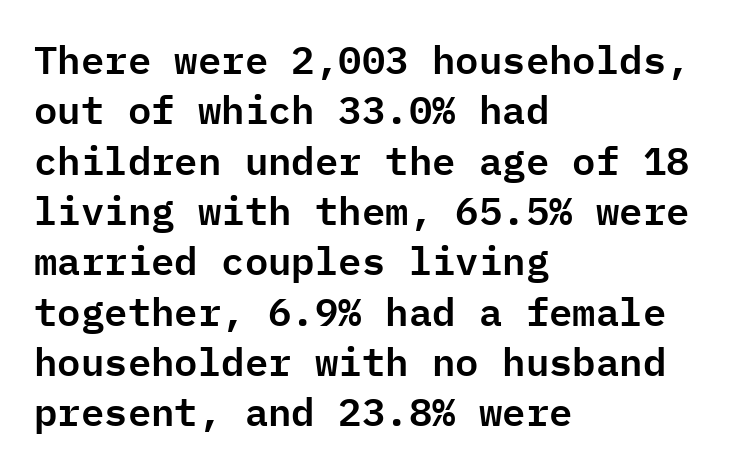
Is this a fixed-width face? Yes — each glyph sits in an identical cell. Each row of text sits above clean, open space. Is there any slant? The stems are plumb. Nobody touched the tracking dial on this one. The letters carry no serifs — their stems end cleanly without finishing strokes.
